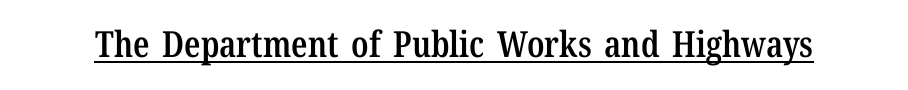
Q: Is the text bold? A: Semi-bold.
Q: Is the text italic (slanted)? A: No, it is upright.
Q: Is the typeface a serif or a sans-serif typeface? A: Serif.
Q: Is the text underlined? A: Yes.
Q: Is the spacing between letters normal or unusually wide? A: Normal.
Q: Width (condensed, normal, or wide)? A: Condensed.
Q: Stroke contrast? A: Low.
Q: x-height? A: Medium.
Q: Monospaced? A: No.
